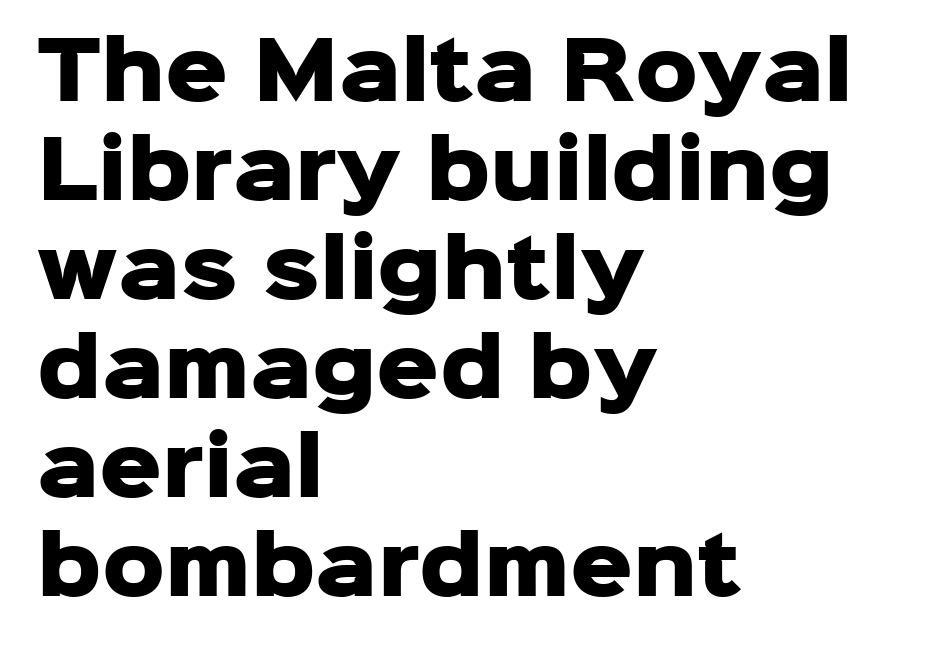
Q: Is the text bold? A: Yes.
Q: Is the text italic (slanted)? A: No, it is upright.
Q: Is the typeface a serif or a sans-serif typeface? A: Sans-serif.
Q: Is the text underlined? A: No.
Q: How is the paragraph aligned? A: Left-aligned.
Q: Is the spacing between letters normal or unusually wide? A: Normal.
Q: Is the spacing between lines tight, normal or loose? A: Normal.
Q: Width (condensed, normal, or wide)? A: Normal.
Q: Stroke contrast? A: Low.
Q: x-height? A: Medium.
Q: Monospaced? A: No.
